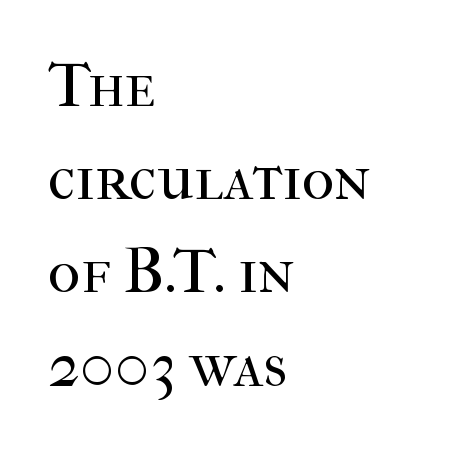
You could not count columns in this text — the font is proportionally spaced. Is the block centered? No — it sits flush against the left margin. Regarding serifs, this sample has them. The passage shown stacks its lines at a standard gap.
